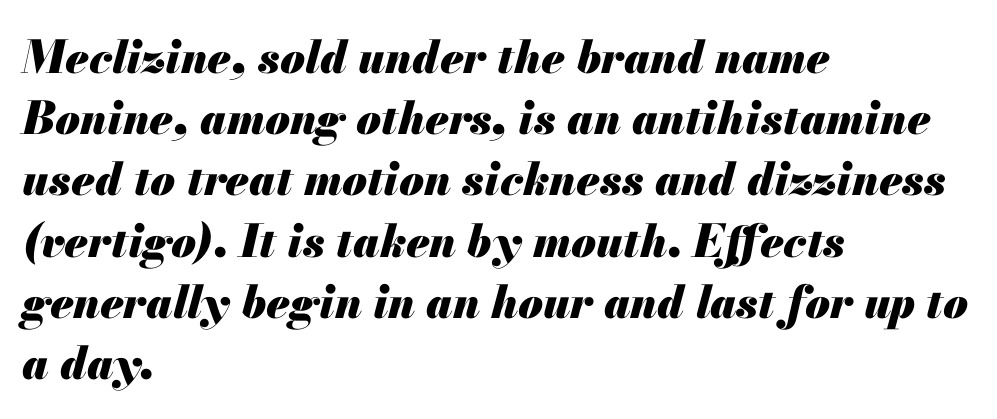
Q: Is the text bold? A: Yes.
Q: Is the text italic (slanted)? A: Yes, it leans right by about 13 degrees.
Q: Is the text underlined? A: No.
Q: How is the paragraph aligned? A: Left-aligned.
Q: Is the spacing between letters normal or unusually wide? A: Normal.
Q: Is the spacing between lines tight, normal or loose? A: Normal.
Q: Width (condensed, normal, or wide)? A: Normal.
Q: Stroke contrast? A: Medium.
Q: x-height? A: Small.
Q: Monospaced? A: No.
